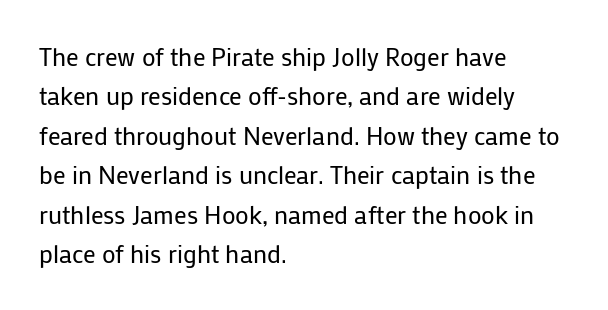
This block has exactly the height ordinary leading produces. Heft: none added — not bold. The face used here is rendered with its standard letterfit. Horizontally, the lines are justified to the leading edge only.
